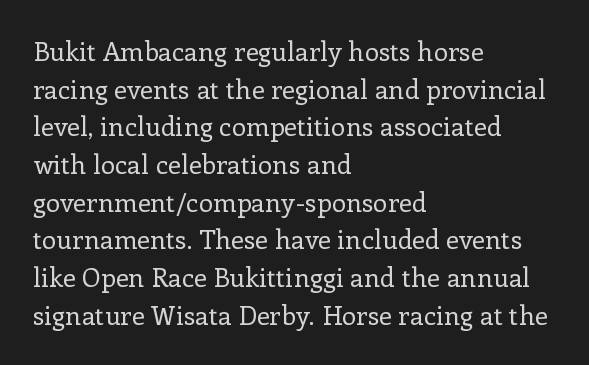
The image shows 26 px text type, upright; set left-aligned, normal line spacing (1.45x), normal letter spacing, not underlined.
